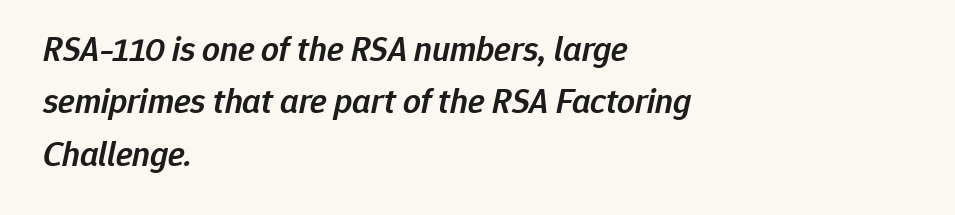
The image shows 35 px semibold type, italic (leaning right); set left-aligned, normal line spacing (1.5x), normal letter spacing, not underlined; low stroke contrast and a medium x-height.
